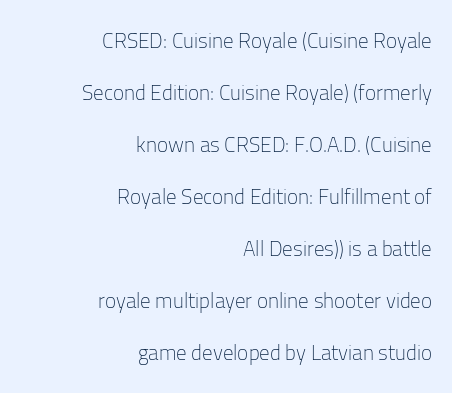
{"italic": "no", "bold": "no", "underline": "no", "align": "right", "line_spacing": "loose", "line_spacing_ratio": 2.48, "letter_spacing": "normal", "letter_spacing_em": 0.0, "glyph_px": 21}
